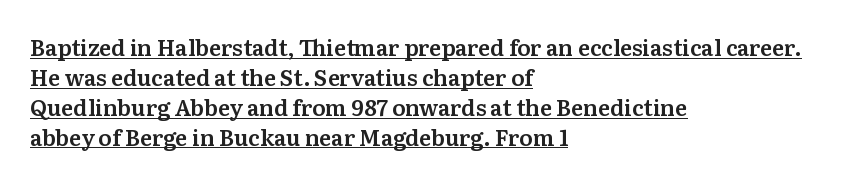
{"italic": "no", "underline": "yes", "align": "left", "line_spacing": "normal", "line_spacing_ratio": 1.36, "letter_spacing": "normal", "letter_spacing_em": 0.0, "glyph_px": 22}
